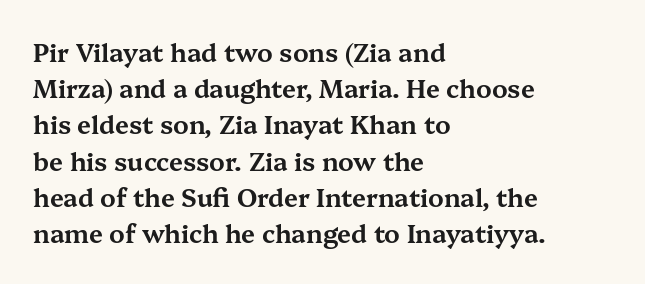
This sample keeps an unexceptional amount of space between lines. Characters follow at the spacing the type designer built in. Leftover space on each line is placed entirely after the last word. Nobody drew a line under any word here. The font's upright variant was chosen for this text.
